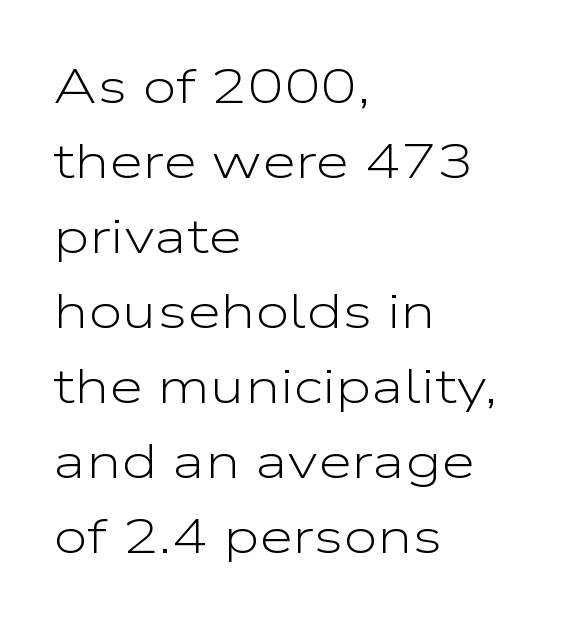
Unlike italic type, these characters show no tilt at all. Letters have the restrained weight of plain body copy at most. Any mark beneath the type? The region is blank. Each letter keeps its own natural width here, so spacing adapts to shape.
